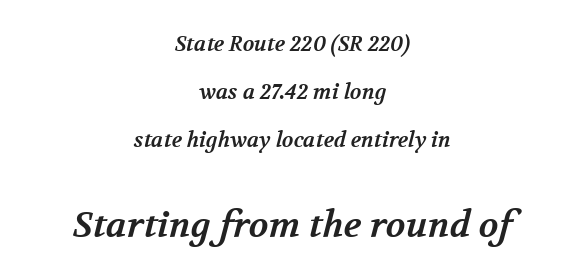
Inter-character spacing is left at the font's built-in metrics. Are there feet on the stems? There are — it's a serif. The rendering enlarges the type as you move from the upper chunk to the lower. Each row of text sits above clean, open space. Reading down the column, the eye jumps a long way to each next line.
